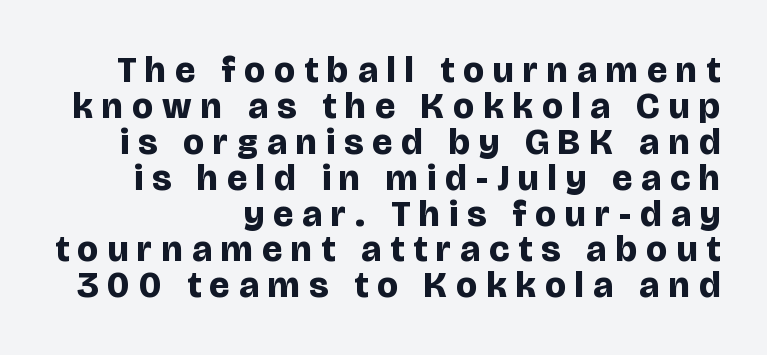
{"serif": "no", "italic": "no", "bold": "yes", "weight": "bold", "width": "normal", "stroke_contrast": "low", "x_height": "large", "monospaced": "no", "underline": "no", "align": "right", "line_spacing": "tight", "line_spacing_ratio": 0.97, "letter_spacing": "wide", "letter_spacing_em": 0.25, "glyph_px": 37}
